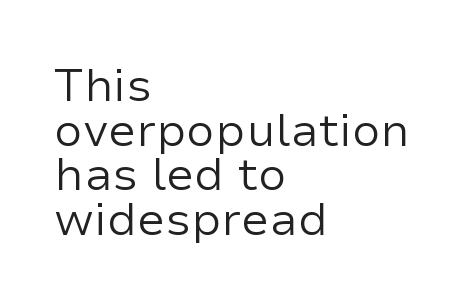
{"serif": "no", "italic": "no", "bold": "no", "weight": "regular", "width": "normal", "stroke_contrast": "low", "x_height": "medium", "monospaced": "no", "underline": "no", "align": "left", "line_spacing": "tight", "line_spacing_ratio": 0.97, "letter_spacing": "normal", "letter_spacing_em": 0.0, "glyph_px": 46}
